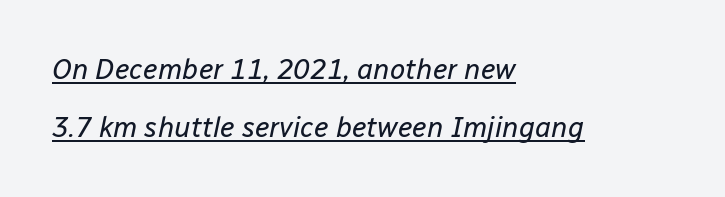
These lines stand farther apart than default settings would place them. Words appear dense and cohesive because spacing is normal. These glyphs show unthickened strokes, regular width or finer. A typesetter would call this proportional, since set widths differ per character.
